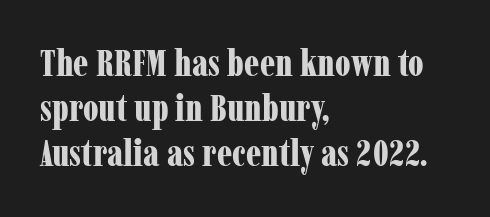
Q: Is the text bold? A: Yes.
Q: Is the text italic (slanted)? A: No, it is upright.
Q: Is the typeface a serif or a sans-serif typeface? A: Serif.
Q: Is the text underlined? A: No.
Q: How is the paragraph aligned? A: Left-aligned.
Q: Is the spacing between letters normal or unusually wide? A: Normal.
Q: Width (condensed, normal, or wide)? A: Condensed.
Q: Stroke contrast? A: Low.
Q: x-height? A: Medium.
Q: Monospaced? A: No.
